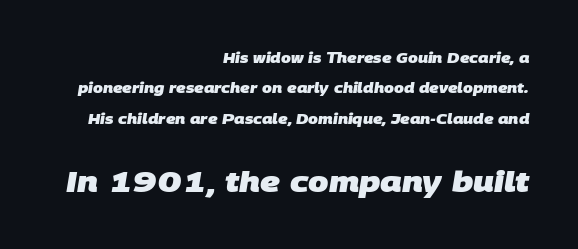
The image shows 29 px heavy sans-serif type; set right-aligned, loose line spacing (2.17x), normal letter spacing, not underlined; the second (bottom) block is 2.07x larger; low stroke contrast and a large x-height.
